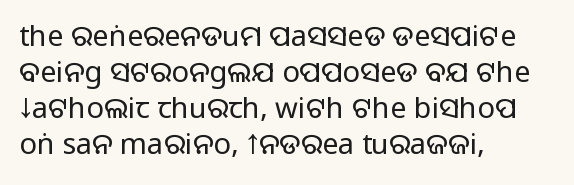
{"serif": "no", "italic": "no", "width": "normal", "stroke_contrast": "medium", "monospaced": "no", "underline": "no", "align": "left", "line_spacing_ratio": 1.24, "letter_spacing": "normal", "letter_spacing_em": 0.0, "glyph_px": 29}
